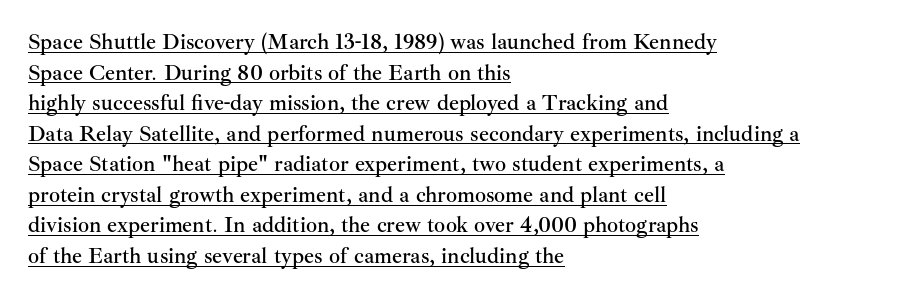
Like a heading marked for emphasis, these lines bear an underscore. Layout note: lines flush left. The tracking reads as untouched default to a designer's eye. Do the letters lean? They stand straight.
